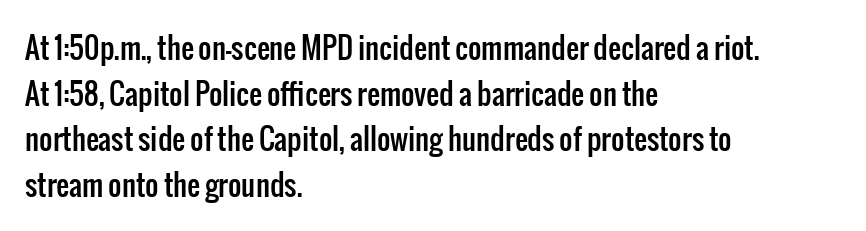
The image shows 29 px condensed sans-serif type, upright; set left-aligned, normal line spacing (1.57x), normal letter spacing, not underlined; low stroke contrast and a medium x-height.
